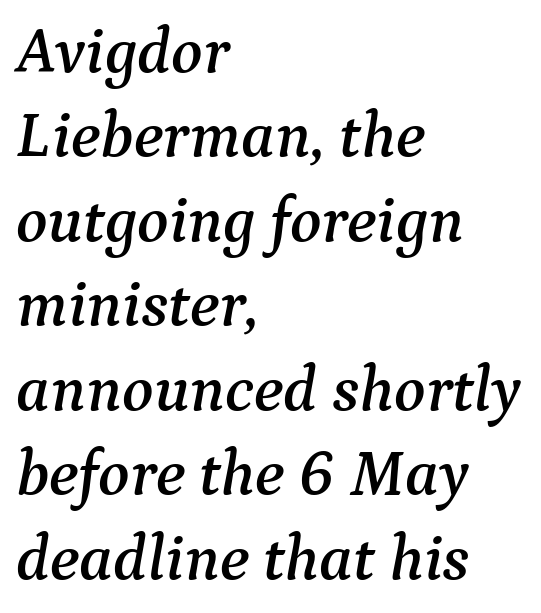
Letters rest on an invisible, unmarked baseline. Caption: standard tracking, unaltered. Looks like regular typesetting: each glyph gets only the width it needs. If you drew a line through each stem, it would be angled.
